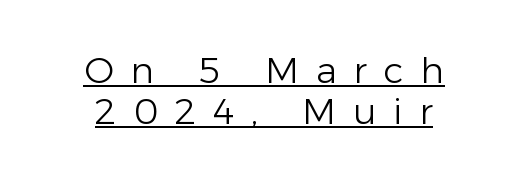
The image shows 36 px light sans-serif type, upright; set centered, tight line spacing (1.13x), unusually wide letter spacing (+0.47 em), underlined; low stroke contrast and a medium x-height.
